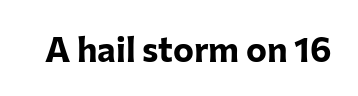
{"serif": "no", "italic": "no", "bold": "yes", "weight": "bold", "width": "normal", "stroke_contrast": "low", "x_height": "medium", "monospaced": "no", "underline": "no", "letter_spacing": "normal", "letter_spacing_em": 0.0, "glyph_px": 35}
